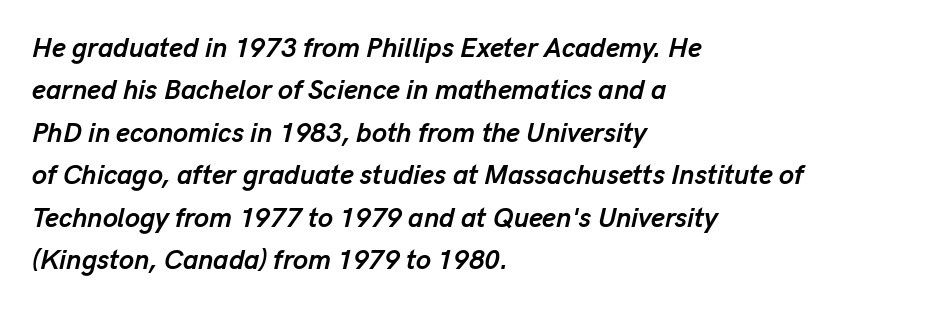
The image shows 27 px bold type, italic (leaning right); set left-aligned, normal line spacing (1.57x), normal letter spacing, not underlined.
